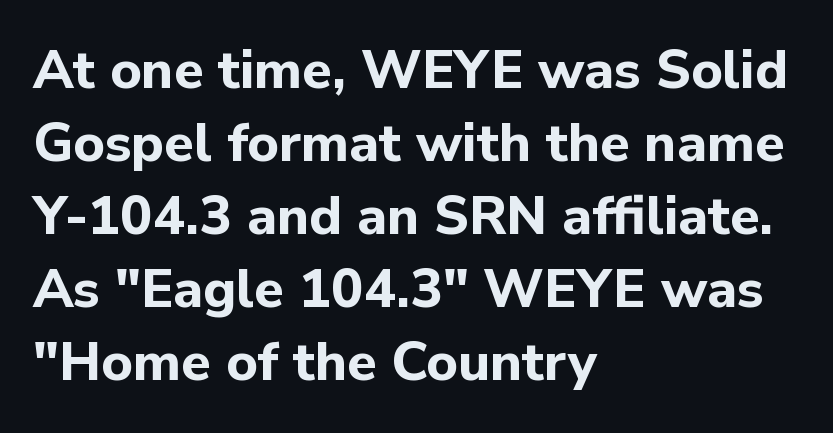
Q: Is the text bold? A: Yes.
Q: Is the text italic (slanted)? A: No, it is upright.
Q: Is the typeface a serif or a sans-serif typeface? A: Sans-serif.
Q: Is the text underlined? A: No.
Q: How is the paragraph aligned? A: Left-aligned.
Q: Is the spacing between letters normal or unusually wide? A: Normal.
Q: Is the spacing between lines tight, normal or loose? A: Normal.
Q: Width (condensed, normal, or wide)? A: Normal.
Q: Stroke contrast? A: Low.
Q: x-height? A: Medium.
Q: Monospaced? A: No.
